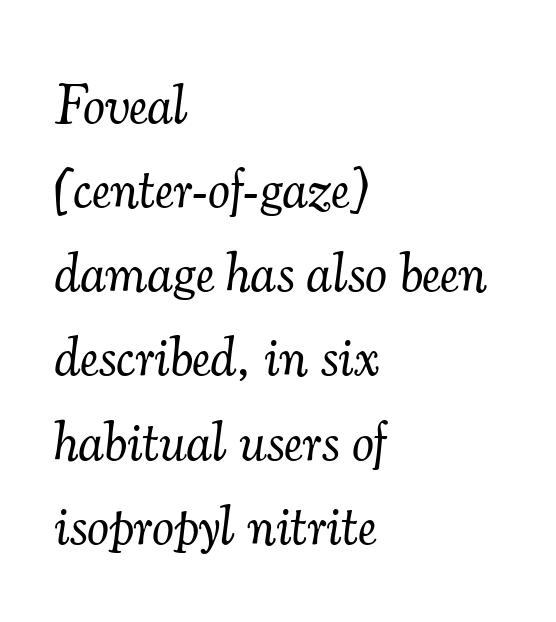
Stroke thickness stays within the range of a standard reading face or lighter. Underlining? Definitely not there. Observe the ordinary spacing: letters are neighbours, not strangers. Think of a printed novel: that variable character pitch is what you see here. This rendering employs a face with finishing strokes, i.e., a serif.
